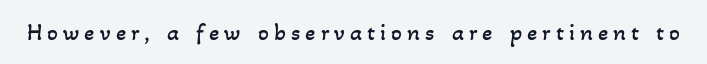
The letters look calm and open, with moderate or lighter stems. Tracking value appears strongly positive — letters spread wide. The strip under each line holds only bare page.
